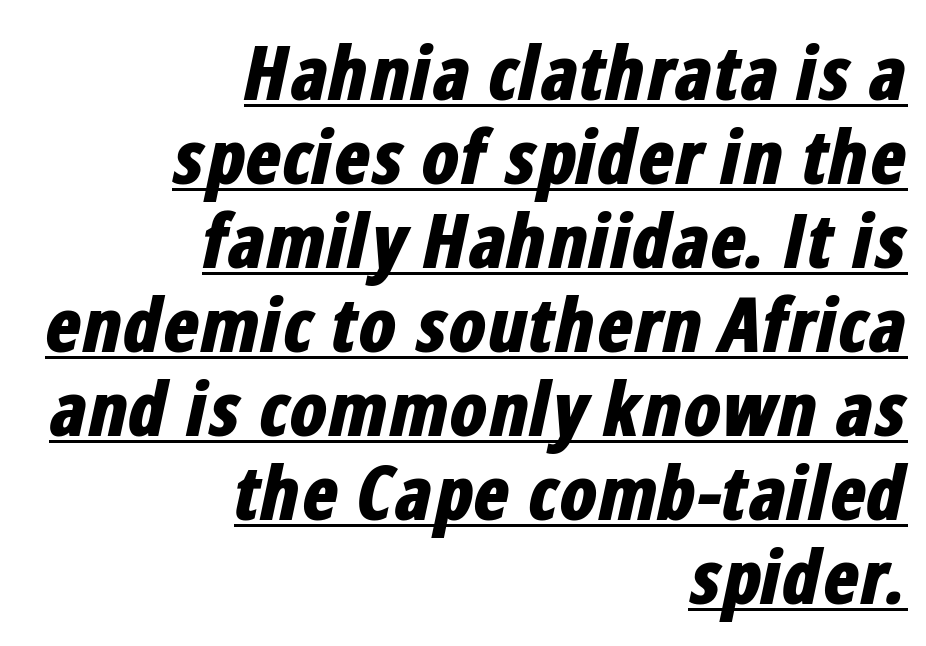
Q: Is the text bold? A: Yes.
Q: Is the text italic (slanted)? A: Yes, it leans right by about 12 degrees.
Q: Is the text underlined? A: Yes.
Q: How is the paragraph aligned? A: Right-aligned.
Q: Is the spacing between letters normal or unusually wide? A: Normal.
Q: Is the spacing between lines tight, normal or loose? A: Tight.
Q: Width (condensed, normal, or wide)? A: Condensed.
Q: Stroke contrast? A: Low.
Q: x-height? A: Medium.
Q: Monospaced? A: No.
